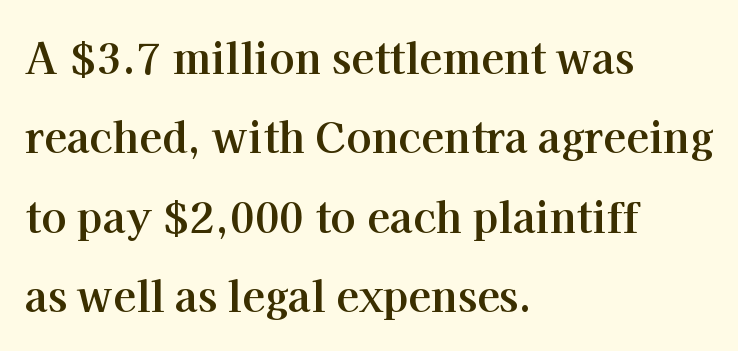
Q: Is the text bold? A: Yes.
Q: Is the text italic (slanted)? A: No, it is upright.
Q: Is the typeface a serif or a sans-serif typeface? A: Serif.
Q: Is the text underlined? A: No.
Q: How is the paragraph aligned? A: Left-aligned.
Q: Is the spacing between letters normal or unusually wide? A: Normal.
Q: Width (condensed, normal, or wide)? A: Normal.
Q: Stroke contrast? A: High.
Q: x-height? A: Medium.
Q: Monospaced? A: No.
